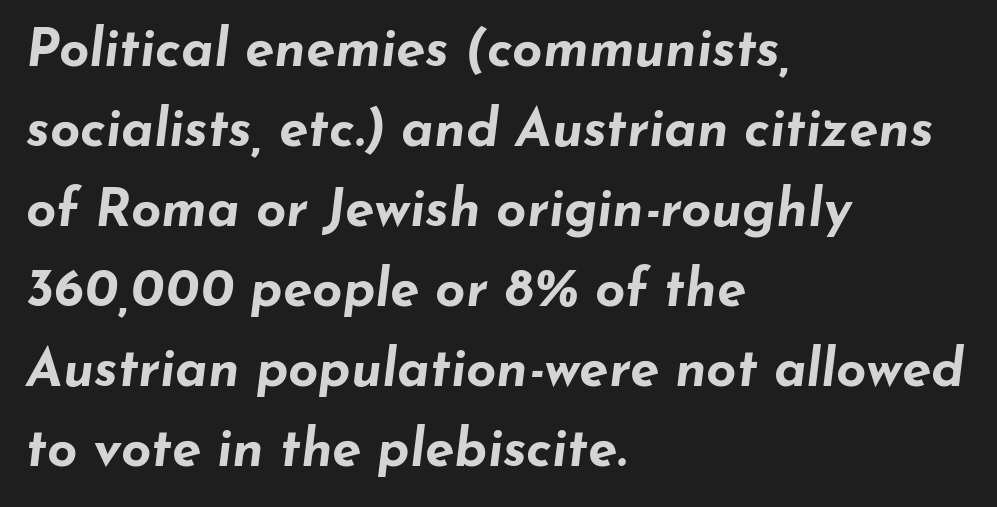
Leading: standard. This sample is left-justified, so line endings fall wherever the words run out. The letters are slanted; this is an italic face. Letter spacing: default.
